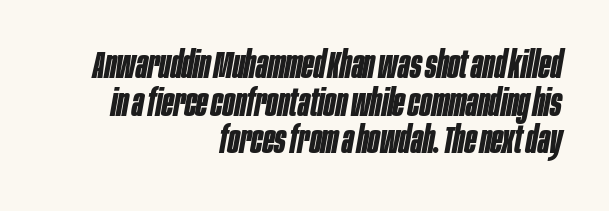
The image shows 38 px bold, condensed type, italic (leaning right); set right-aligned, tight line spacing (0.99x), normal letter spacing, not underlined; low stroke contrast and a large x-height.
